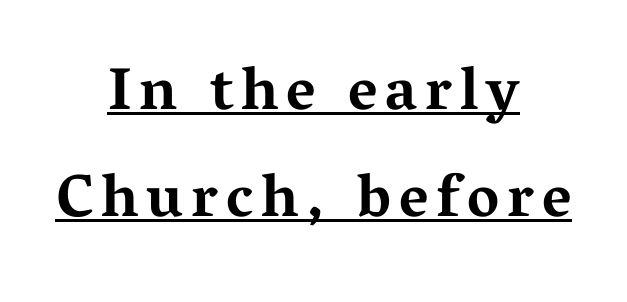
Q: Is the text bold? A: Yes.
Q: Is the text italic (slanted)? A: No, it is upright.
Q: Is the typeface a serif or a sans-serif typeface? A: Serif.
Q: Is the text underlined? A: Yes.
Q: How is the paragraph aligned? A: Centered.
Q: Width (condensed, normal, or wide)? A: Wide.
Q: Stroke contrast? A: Medium.
Q: x-height? A: Medium.
Q: Monospaced? A: No.
